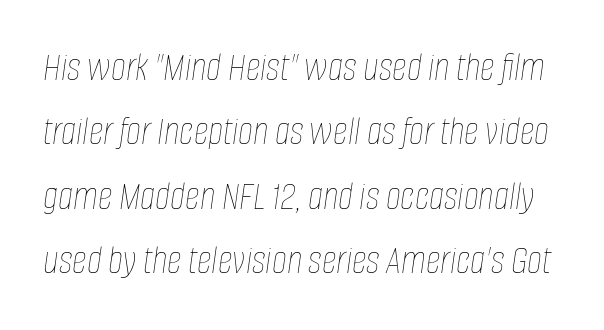
Honestly, the letter spacing is just normal — you wouldn't notice it. Each letter keeps its own natural width here, so spacing adapts to shape. The space between consecutive lines is moderate. Underline: absent. The font is comparable to plain body text, perhaps lighter.
